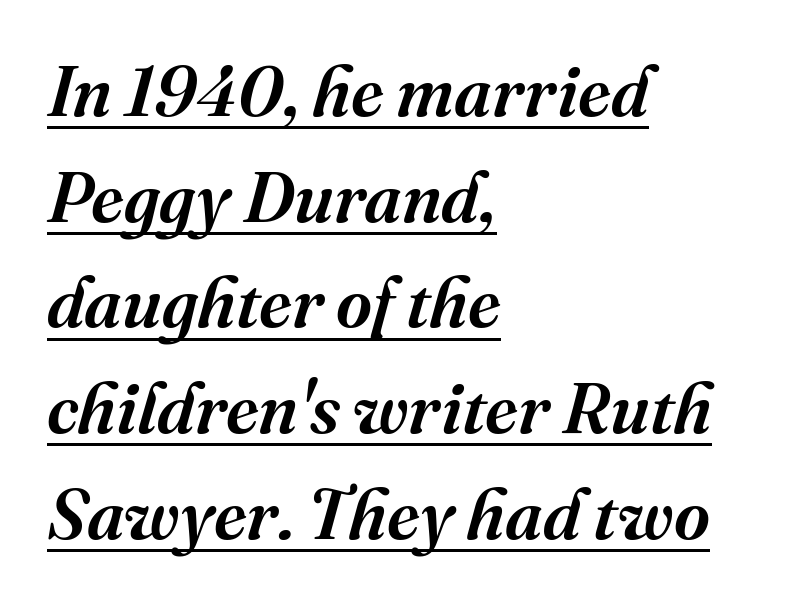
{"serif": "yes", "italic": "yes", "lean": "right", "slant_degrees": 16, "width": "normal", "stroke_contrast": "medium", "x_height": "medium", "monospaced": "no", "underline": "yes", "align": "left", "line_spacing": "normal", "line_spacing_ratio": 1.51, "letter_spacing": "normal", "letter_spacing_em": 0.0, "glyph_px": 70}
